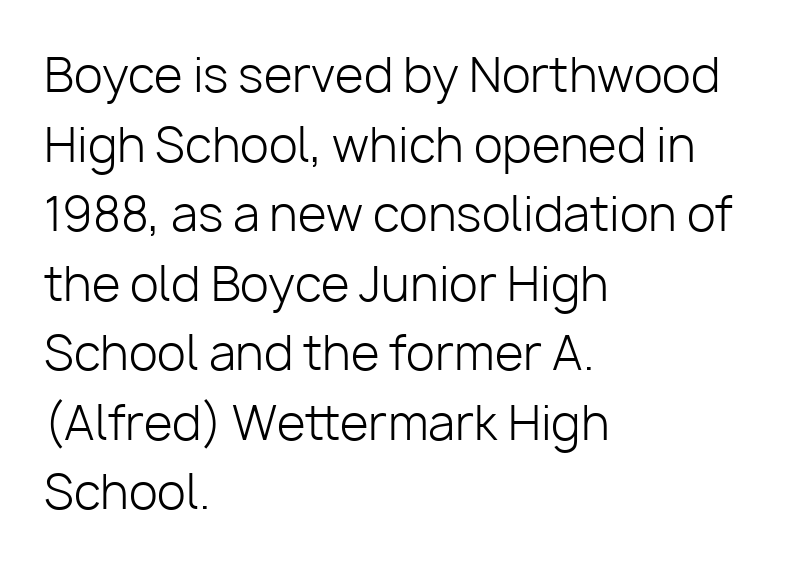
{"serif": "no", "italic": "no", "bold": "no", "weight": "light", "width": "normal", "stroke_contrast": "low", "x_height": "medium", "monospaced": "no", "underline": "no", "align": "left", "line_spacing": "normal", "line_spacing_ratio": 1.48, "letter_spacing": "normal", "letter_spacing_em": 0.0, "glyph_px": 47}
